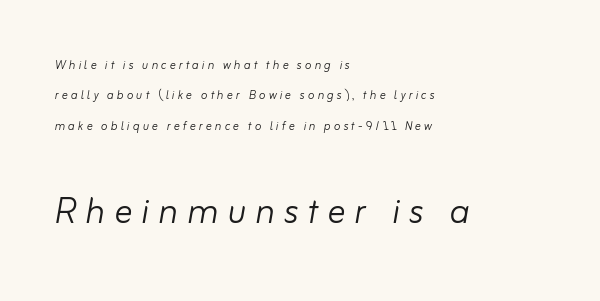
The image shows 45 px light type, italic (leaning right); set left-aligned, loose line spacing (2.02x), unusually wide letter spacing (+0.2 em), not underlined; the second (bottom) block is 3.0x larger; low stroke contrast and a small x-height.
